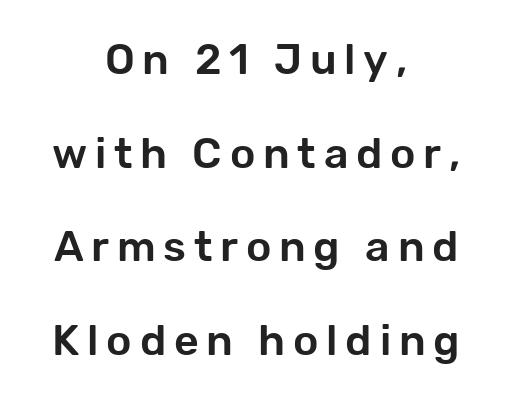
Q: Is the text italic (slanted)? A: No, it is upright.
Q: Is the typeface a serif or a sans-serif typeface? A: Sans-serif.
Q: Is the text underlined? A: No.
Q: How is the paragraph aligned? A: Centered.
Q: Is the spacing between lines tight, normal or loose? A: Loose.
Q: Width (condensed, normal, or wide)? A: Normal.
Q: Stroke contrast? A: Low.
Q: x-height? A: Medium.
Q: Monospaced? A: No.
